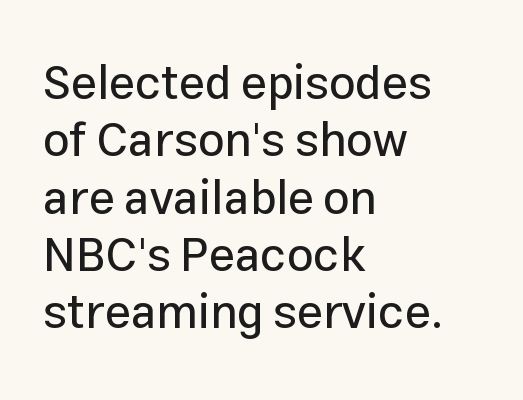
The image shows 47 px sans-serif type, upright; set left-aligned, line spacing 1.22x, normal letter spacing, not underlined; low stroke contrast and a medium x-height.
